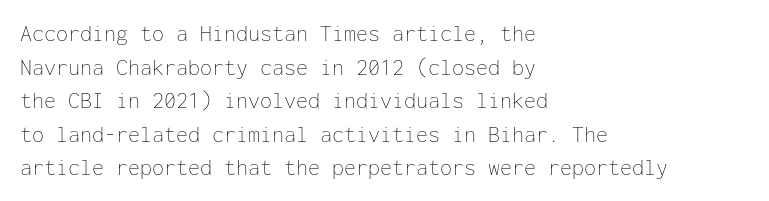
Q: Is the text bold? A: No.
Q: Is the text italic (slanted)? A: No, it is upright.
Q: Is the text underlined? A: No.
Q: How is the paragraph aligned? A: Left-aligned.
Q: Is the spacing between letters normal or unusually wide? A: Normal.
Q: Is the spacing between lines tight, normal or loose? A: Normal.
